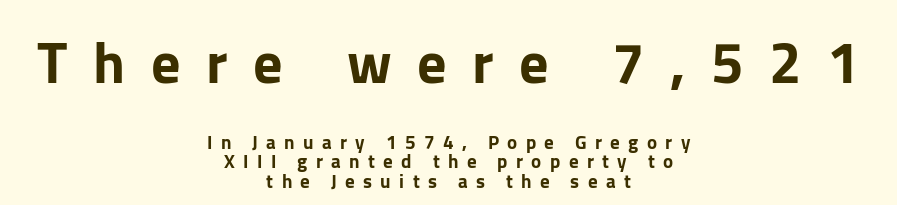
Q: Is the text italic (slanted)? A: No, it is upright.
Q: Is the typeface a serif or a sans-serif typeface? A: Sans-serif.
Q: Is the text underlined? A: No.
Q: How is the paragraph aligned? A: Centered.
Q: Is the spacing between letters normal or unusually wide? A: Unusually wide.
Q: Is the spacing between lines tight, normal or loose? A: Tight.
Q: Which block of text is set in a larger size, the first (top) or the second (bottom)? A: The first (top) one.
Q: Width (condensed, normal, or wide)? A: Normal.
Q: Stroke contrast? A: Low.
Q: x-height? A: Medium.
Q: Monospaced? A: No.
